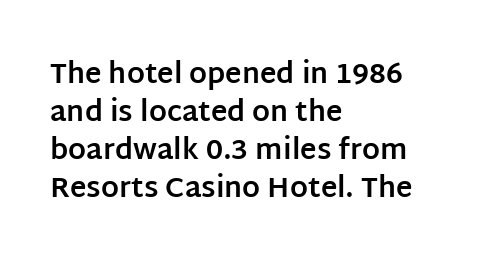
Q: Is the text bold? A: Yes.
Q: Is the text italic (slanted)? A: No, it is upright.
Q: Is the typeface a serif or a sans-serif typeface? A: Sans-serif.
Q: Is the text underlined? A: No.
Q: How is the paragraph aligned? A: Left-aligned.
Q: Is the spacing between letters normal or unusually wide? A: Normal.
Q: Is the spacing between lines tight, normal or loose? A: Normal.
Q: Width (condensed, normal, or wide)? A: Normal.
Q: Stroke contrast? A: Low.
Q: x-height? A: Large.
Q: Monospaced? A: No.
